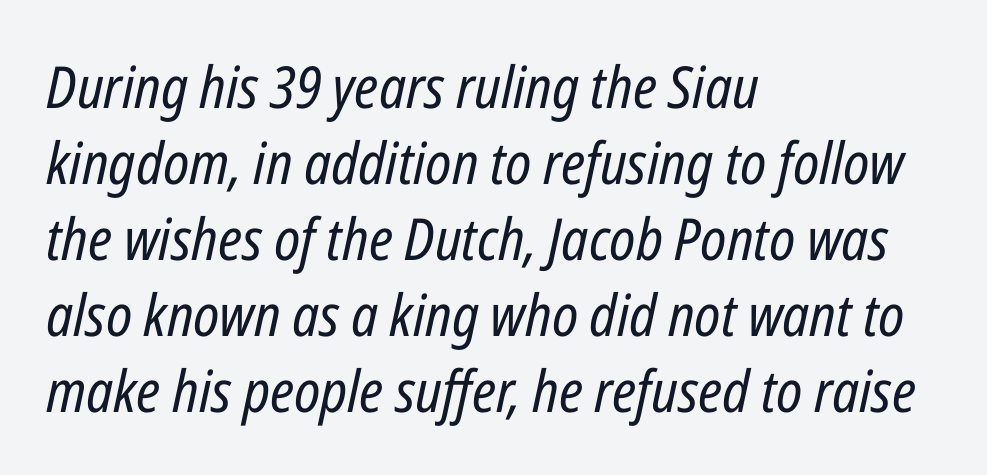
Q: Is the text bold? A: No.
Q: Is the text italic (slanted)? A: Yes, it leans right by about 12 degrees.
Q: Is the text underlined? A: No.
Q: How is the paragraph aligned? A: Left-aligned.
Q: Is the spacing between letters normal or unusually wide? A: Normal.
Q: Is the spacing between lines tight, normal or loose? A: Normal.
Q: Width (condensed, normal, or wide)? A: Condensed.
Q: Stroke contrast? A: Low.
Q: x-height? A: Medium.
Q: Monospaced? A: No.
